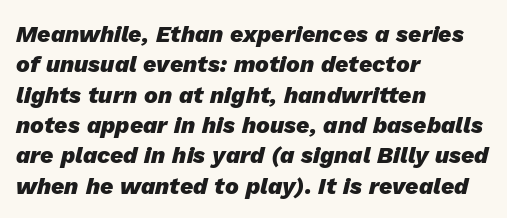
Q: Is the text bold? A: Yes.
Q: Is the text italic (slanted)? A: Yes, it leans right by about 13 degrees.
Q: Is the text underlined? A: No.
Q: How is the paragraph aligned? A: Left-aligned.
Q: Is the spacing between letters normal or unusually wide? A: Normal.
Q: Is the spacing between lines tight, normal or loose? A: Normal.
